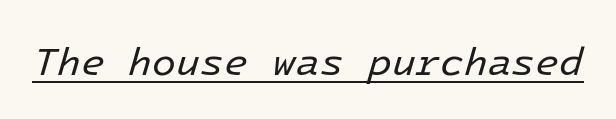
Q: Is the text bold? A: No.
Q: Is the text italic (slanted)? A: Yes, it leans right by about 16 degrees.
Q: Is the text underlined? A: Yes.
Q: Is the spacing between letters normal or unusually wide? A: Normal.
Q: Width (condensed, normal, or wide)? A: Normal.
Q: Stroke contrast? A: Low.
Q: x-height? A: Medium.
